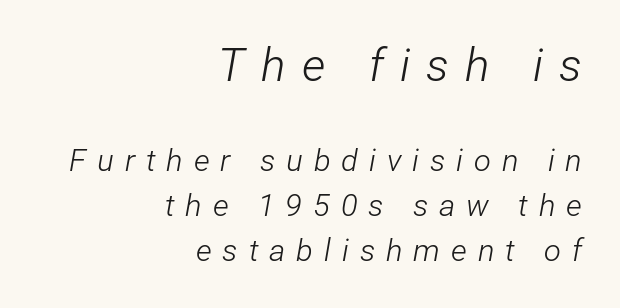
{"italic": "yes", "lean": "right", "slant_degrees": 12, "bold": "no", "weight": "light", "width": "condensed", "stroke_contrast": "low", "x_height": "medium", "monospaced": "no", "underline": "no", "align": "right", "line_spacing": "normal", "line_spacing_ratio": 1.46, "letter_spacing": "wide", "letter_spacing_em": 0.35, "larger_block": "first", "size_ratio": 1.48, "glyph_px": 46}
